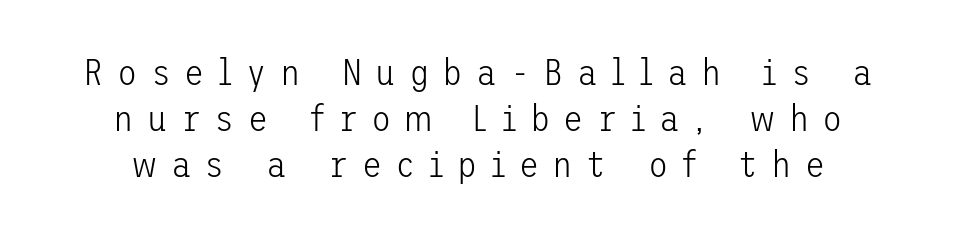
{"serif": "no", "italic": "no", "bold": "no", "weight": "light", "width": "normal", "stroke_contrast": "low", "x_height": "medium", "underline": "no", "line_spacing_ratio": 1.24, "letter_spacing": "wide", "letter_spacing_em": 0.36, "glyph_px": 37}
